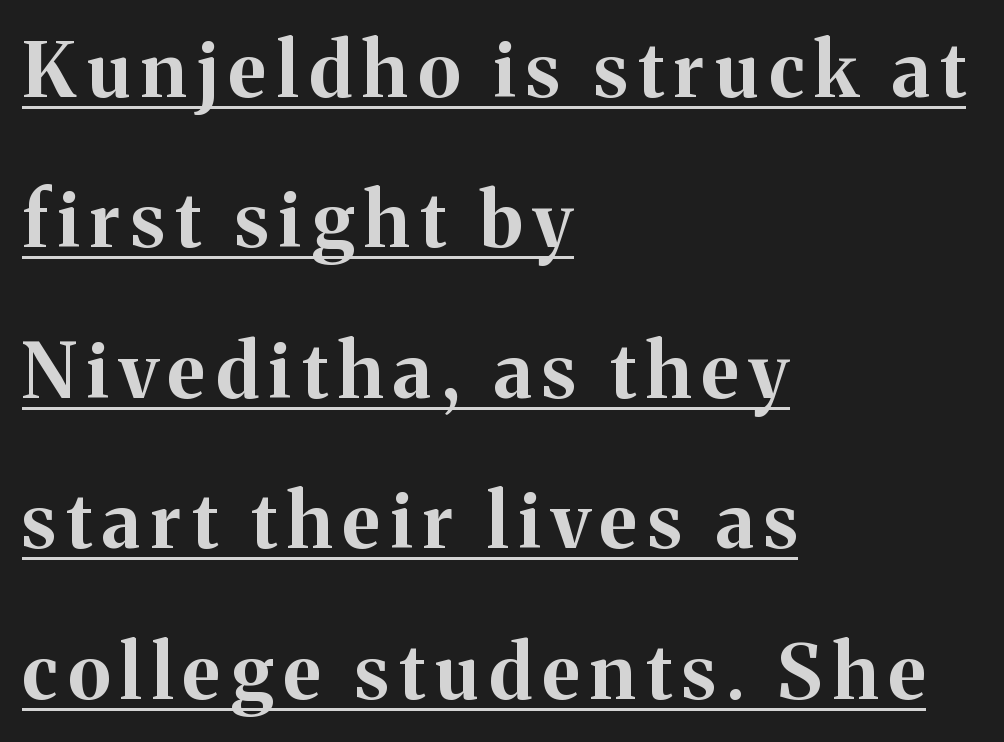
Q: Is the text bold? A: Yes.
Q: Is the text italic (slanted)? A: No, it is upright.
Q: Is the typeface a serif or a sans-serif typeface? A: Serif.
Q: Is the text underlined? A: Yes.
Q: How is the paragraph aligned? A: Left-aligned.
Q: Is the spacing between lines tight, normal or loose? A: Loose.
Q: Width (condensed, normal, or wide)? A: Normal.
Q: Stroke contrast? A: Medium.
Q: x-height? A: Medium.
Q: Monospaced? A: No.
